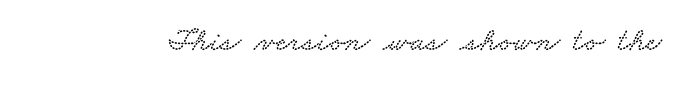
Q: Is the typeface a serif or a sans-serif typeface? A: Serif.
Q: Is the text underlined? A: No.
Q: Is the spacing between letters normal or unusually wide? A: Normal.
Q: Width (condensed, normal, or wide)? A: Wide.
Q: Stroke contrast? A: Low.
Q: x-height? A: Small.
Q: Monospaced? A: No.
